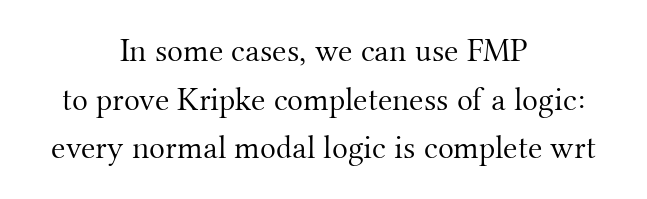
Q: Is the text bold? A: No.
Q: Is the text italic (slanted)? A: No, it is upright.
Q: Is the typeface a serif or a sans-serif typeface? A: Serif.
Q: Is the text underlined? A: No.
Q: How is the paragraph aligned? A: Centered.
Q: Is the spacing between letters normal or unusually wide? A: Normal.
Q: Is the spacing between lines tight, normal or loose? A: Normal.
Q: Width (condensed, normal, or wide)? A: Normal.
Q: Stroke contrast? A: Medium.
Q: x-height? A: Small.
Q: Monospaced? A: No.
